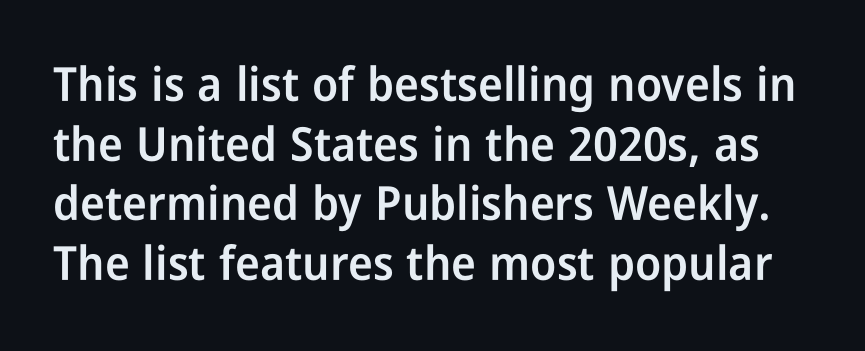
This sample uses a sans-serif face. Clear beneath every line of the passage. Designer's note — italics off, roman on. I'd describe the lettering as semibold — firm but not a full bold. You could call the tracking neutral — neither tight nor loose. Character widths vary here, with narrow letters taking less room than wide ones.
